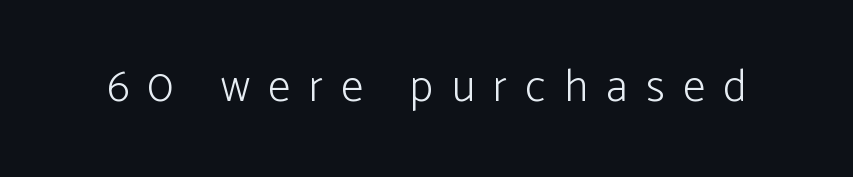
{"serif": "no", "italic": "no", "bold": "no", "weight": "light", "width": "normal", "stroke_contrast": "low", "x_height": "medium", "monospaced": "no", "underline": "no", "letter_spacing": "wide", "letter_spacing_em": 0.41, "glyph_px": 45}
